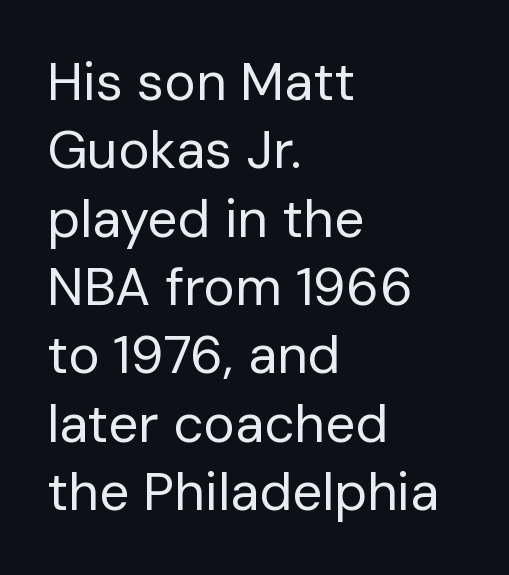
{"serif": "no", "italic": "no", "bold": "no", "weight": "regular", "width": "normal", "stroke_contrast": "low", "x_height": "medium", "monospaced": "no", "underline": "no", "align": "left", "line_spacing": "normal", "line_spacing_ratio": 1.29, "letter_spacing": "normal", "letter_spacing_em": 0.0, "glyph_px": 53}
